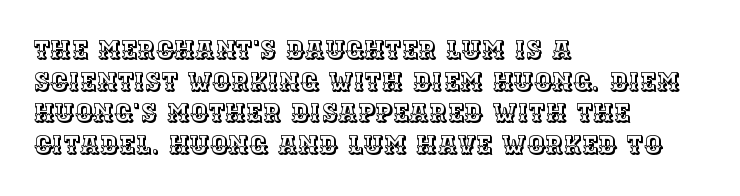
Q: Is the text italic (slanted)? A: No, it is upright.
Q: Is the text underlined? A: No.
Q: How is the paragraph aligned? A: Left-aligned.
Q: Is the spacing between letters normal or unusually wide? A: Normal.
Q: Is the spacing between lines tight, normal or loose? A: Normal.
